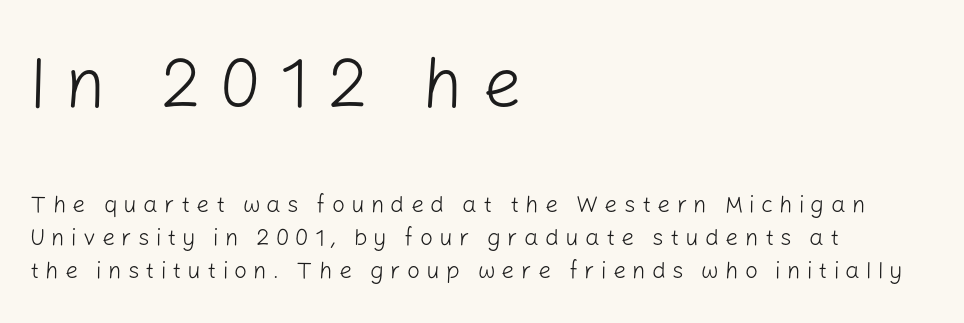
Q: Is the text bold? A: No.
Q: Is the text italic (slanted)? A: No, it is upright.
Q: Is the typeface a serif or a sans-serif typeface? A: Sans-serif.
Q: Is the text underlined? A: No.
Q: How is the paragraph aligned? A: Left-aligned.
Q: Is the spacing between letters normal or unusually wide? A: Unusually wide.
Q: Is the spacing between lines tight, normal or loose? A: Normal.
Q: Which block of text is set in a larger size, the first (top) or the second (bottom)? A: The first (top) one.
Q: Width (condensed, normal, or wide)? A: Normal.
Q: Stroke contrast? A: Low.
Q: x-height? A: Medium.
Q: Monospaced? A: No.
